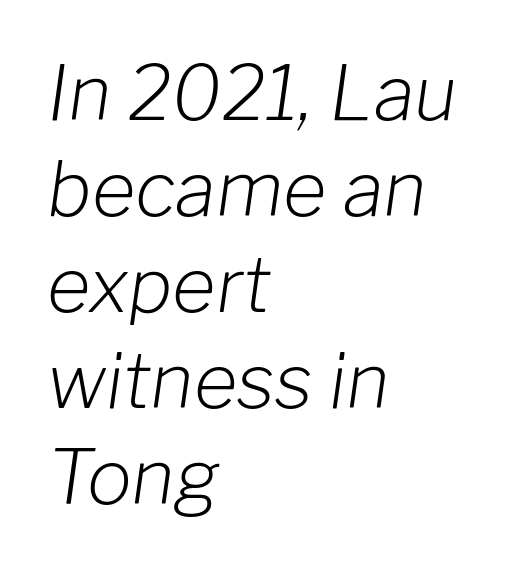
{"italic": "yes", "lean": "right", "slant_degrees": 8, "bold": "no", "weight": "light", "width": "normal", "stroke_contrast": "low", "x_height": "medium", "monospaced": "no", "underline": "no", "align": "left", "line_spacing": "normal", "line_spacing_ratio": 1.28, "letter_spacing": "normal", "letter_spacing_em": 0.0, "glyph_px": 75}
